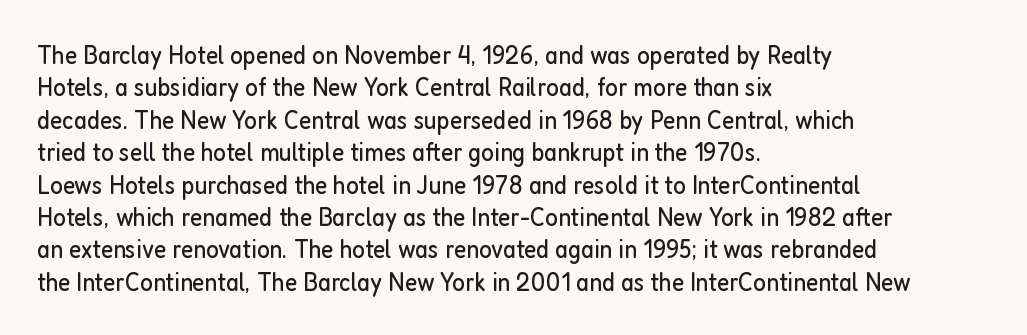
The font is comparable to plain body text, perhaps lighter. Line starts are locked; line ends wander. Nothing unusual about the tracking: characters are spaced as the font intends. The type sits square on the baseline with zero lean. Rule under the text: the space is simply empty.
